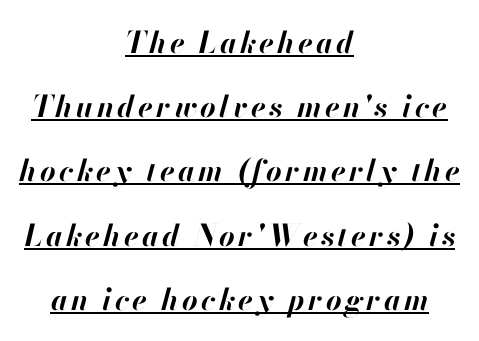
{"italic": "yes", "lean": "right", "slant_degrees": 13, "bold": "yes", "weight": "bold", "width": "normal", "stroke_contrast": "high", "x_height": "small", "monospaced": "no", "underline": "yes", "align": "center", "line_spacing": "loose", "line_spacing_ratio": 2.14, "glyph_px": 30}
